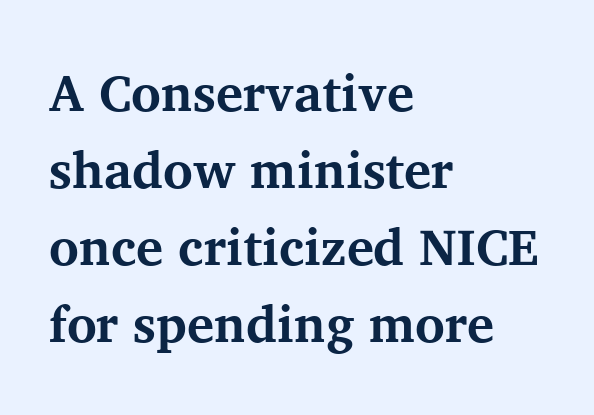
The image shows 51 px bold serif type, upright; set left-aligned, normal line spacing (1.51x), normal letter spacing, not underlined; medium stroke contrast and a medium x-height.
